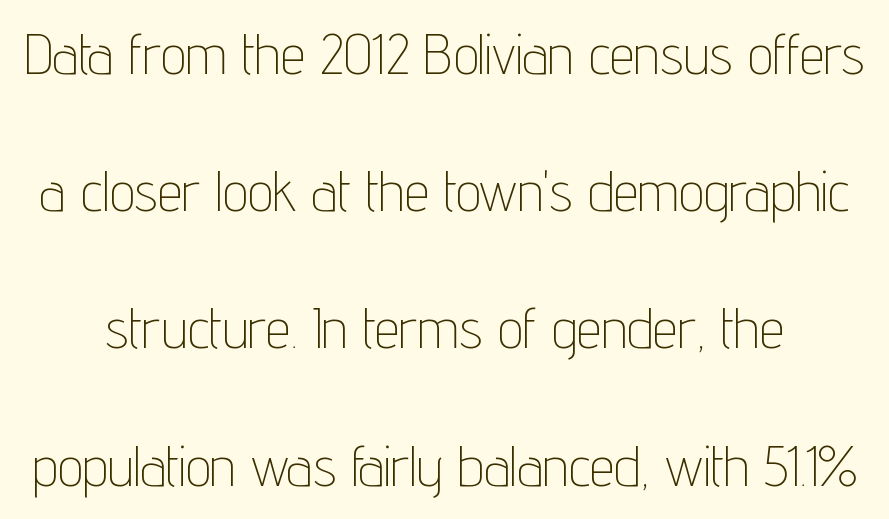
{"serif": "no", "italic": "no", "bold": "no", "weight": "thin", "width": "condensed", "stroke_contrast": "low", "x_height": "medium", "monospaced": "no", "underline": "no", "line_spacing": "loose", "line_spacing_ratio": 2.45, "letter_spacing": "normal", "letter_spacing_em": 0.0, "glyph_px": 56}
